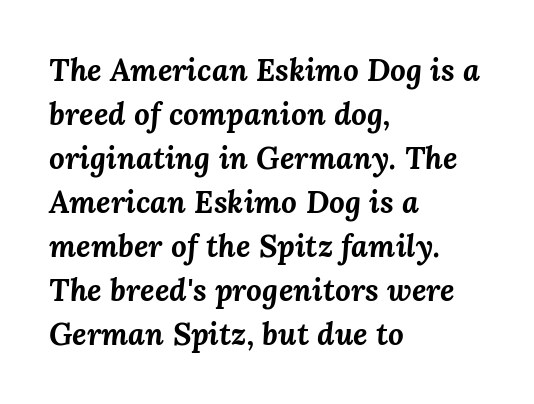
Q: Is the text bold? A: Yes.
Q: Is the text italic (slanted)? A: Yes, it leans right by about 3 degrees.
Q: Is the text underlined? A: No.
Q: How is the paragraph aligned? A: Left-aligned.
Q: Is the spacing between letters normal or unusually wide? A: Normal.
Q: Is the spacing between lines tight, normal or loose? A: Normal.
Q: Width (condensed, normal, or wide)? A: Normal.
Q: Stroke contrast? A: Medium.
Q: x-height? A: Medium.
Q: Monospaced? A: No.
